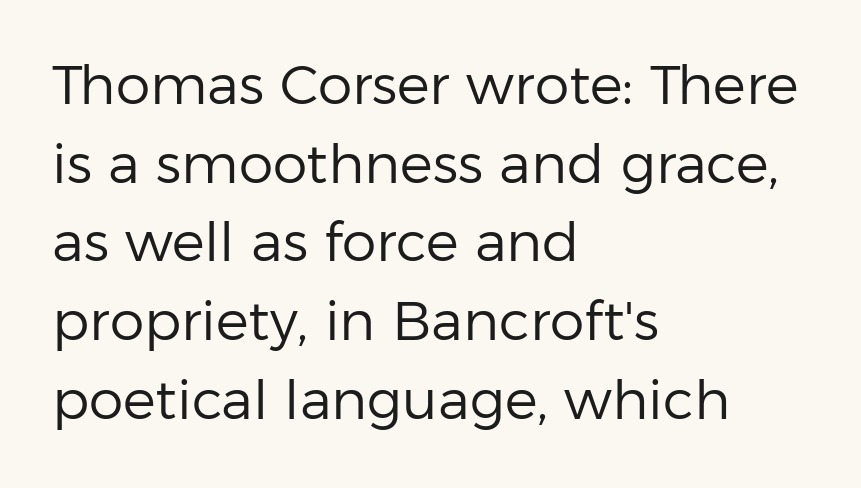
Q: Is the text bold? A: No.
Q: Is the text italic (slanted)? A: No, it is upright.
Q: Is the typeface a serif or a sans-serif typeface? A: Sans-serif.
Q: Is the text underlined? A: No.
Q: How is the paragraph aligned? A: Left-aligned.
Q: Is the spacing between letters normal or unusually wide? A: Normal.
Q: Is the spacing between lines tight, normal or loose? A: Normal.
Q: Width (condensed, normal, or wide)? A: Normal.
Q: Stroke contrast? A: Low.
Q: x-height? A: Medium.
Q: Monospaced? A: No.
